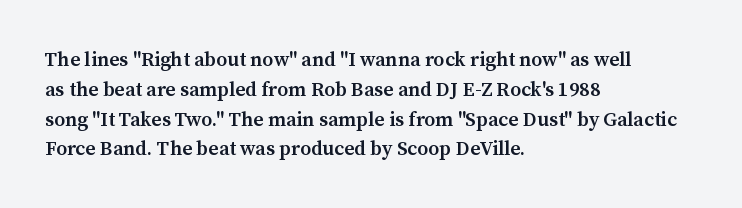
Q: Is the text bold? A: Semi-bold.
Q: Is the text italic (slanted)? A: No, it is upright.
Q: Is the text underlined? A: No.
Q: How is the paragraph aligned? A: Left-aligned.
Q: Is the spacing between letters normal or unusually wide? A: Normal.
Q: Is the spacing between lines tight, normal or loose? A: Normal.
